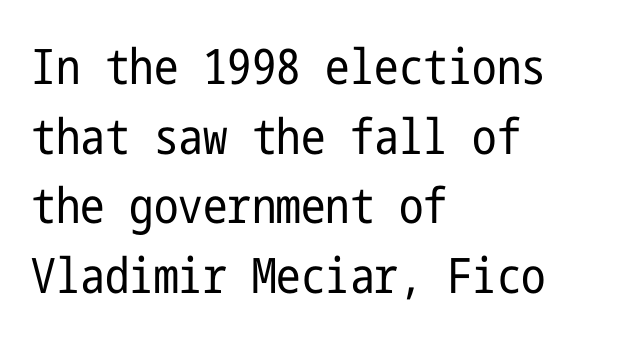
Evenly set lines give the paragraph a standard silhouette. The font family rendered here belongs to the sans-serif group. Caption: multi-line text, flush left, ragged right. This is not heavy type; no bold has been used.
